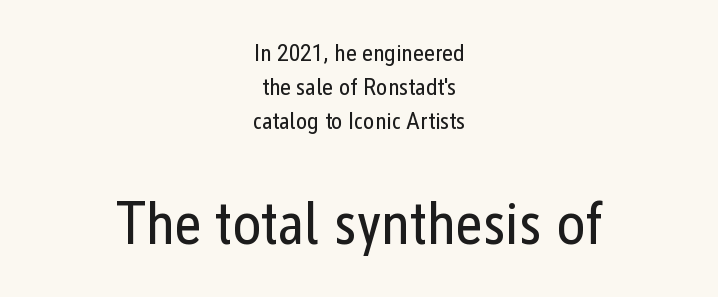
Italic? Not at all — the glyphs are vertical. The passage shown is typed in a proportional face where columns would drift. The passage shown begins with its smaller block and ends with its larger one. This sample keeps an unexceptional amount of space between lines.
